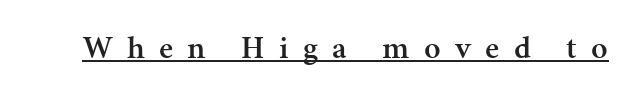
Q: Is the text bold? A: Semi-bold.
Q: Is the text italic (slanted)? A: No, it is upright.
Q: Is the typeface a serif or a sans-serif typeface? A: Serif.
Q: Is the text underlined? A: Yes.
Q: Is the spacing between letters normal or unusually wide? A: Unusually wide.
Q: Width (condensed, normal, or wide)? A: Normal.
Q: Stroke contrast? A: Medium.
Q: x-height? A: Medium.
Q: Monospaced? A: No.
